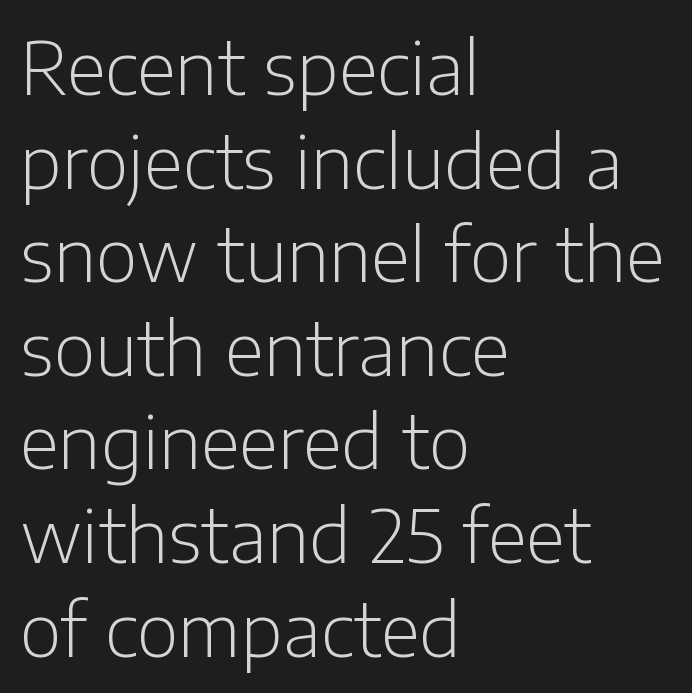
Leading matches the norm, producing a regular column. Here the designer chose a conventional face with non-uniform glyph widths. Only glyphs here, with clear space below each row. Classification — sans serif. Every stem runs plumb, perpendicular to the baseline.
